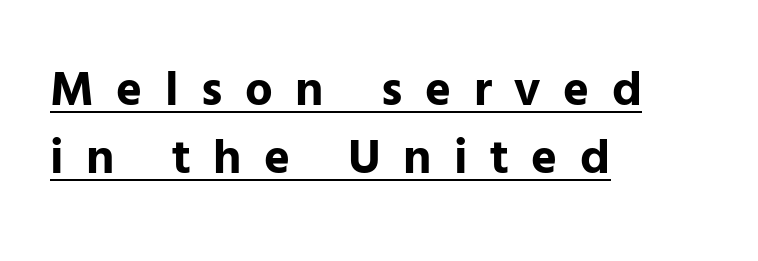
{"serif": "no", "italic": "no", "bold": "yes", "weight": "bold", "width": "normal", "stroke_contrast": "low", "x_height": "medium", "monospaced": "no", "underline": "yes", "align": "left", "line_spacing": "normal", "line_spacing_ratio": 1.38, "letter_spacing": "wide", "letter_spacing_em": 0.46, "glyph_px": 49}
